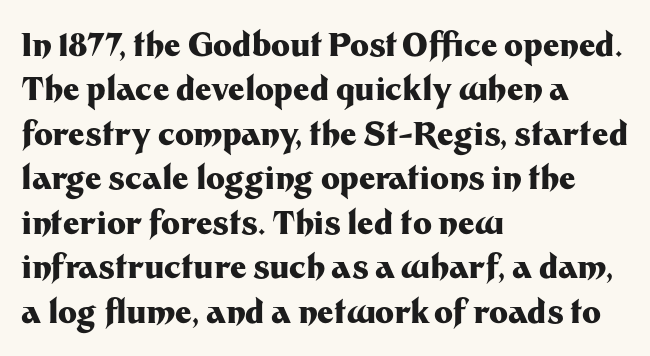
Normally led — the rows are evenly, conventionally spaced. You can tell from the bare stems that sans-serif type was used. Nobody drew a line under any word here. Is there any slant? The stems are plumb. Glyph-to-glyph distance matches everyday printed text.
